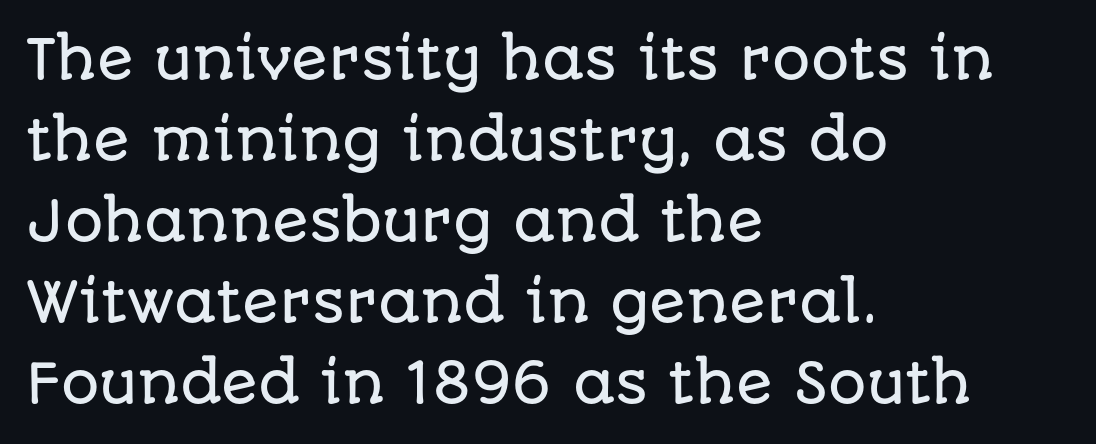
The image shows 54 px sans-serif type, upright; set left-aligned, normal line spacing (1.5x), normal letter spacing, not underlined; low stroke contrast and a large x-height.
